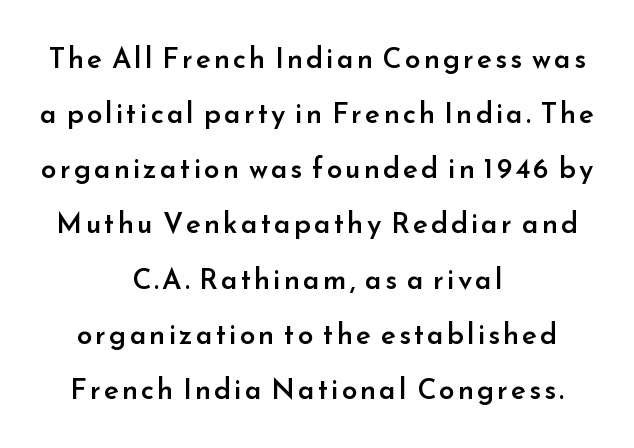
Q: Is the text bold? A: Semi-bold.
Q: Is the text italic (slanted)? A: No, it is upright.
Q: Is the typeface a serif or a sans-serif typeface? A: Sans-serif.
Q: Is the text underlined? A: No.
Q: How is the paragraph aligned? A: Centered.
Q: Is the spacing between lines tight, normal or loose? A: Loose.
Q: Width (condensed, normal, or wide)? A: Normal.
Q: Stroke contrast? A: Low.
Q: x-height? A: Small.
Q: Monospaced? A: No.
